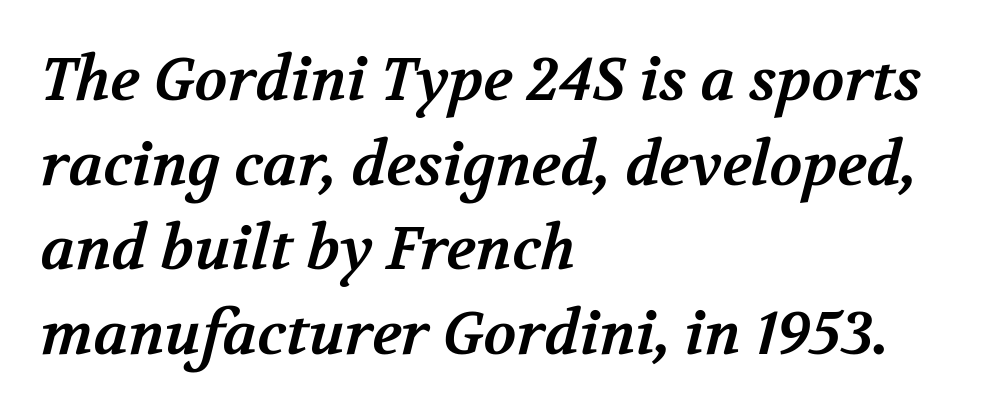
{"serif": "yes", "bold": "yes", "weight": "bold", "width": "normal", "stroke_contrast": "medium", "x_height": "medium", "monospaced": "no", "underline": "no", "align": "left", "line_spacing": "normal", "line_spacing_ratio": 1.41, "letter_spacing": "normal", "letter_spacing_em": 0.0, "glyph_px": 60}
